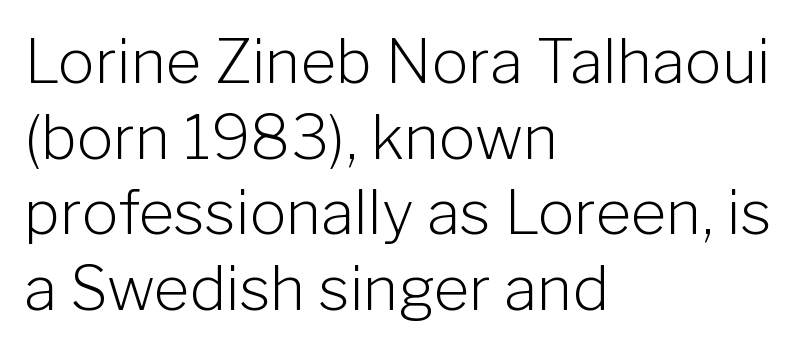
{"serif": "no", "italic": "no", "bold": "no", "weight": "light", "width": "normal", "stroke_contrast": "low", "x_height": "medium", "monospaced": "no", "underline": "no", "align": "left", "line_spacing_ratio": 1.24, "letter_spacing": "normal", "letter_spacing_em": 0.0, "glyph_px": 61}
